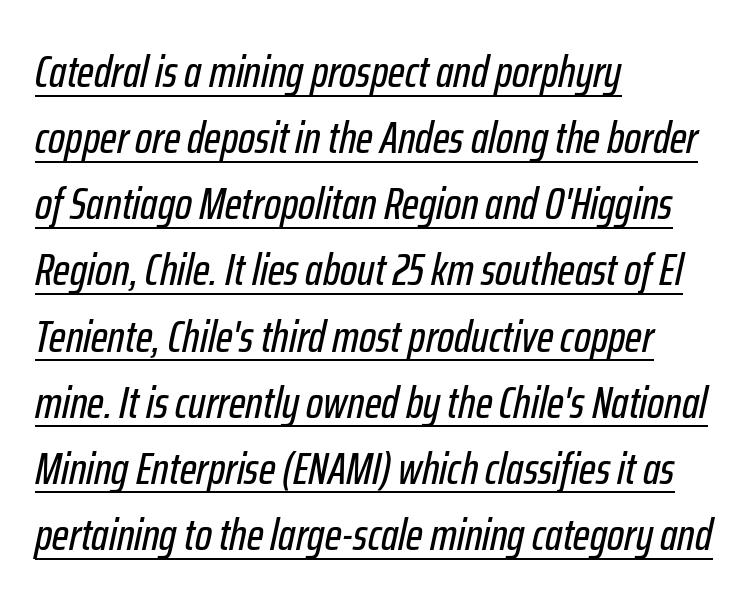
{"italic": "yes", "lean": "right", "slant_degrees": 12, "width": "condensed", "stroke_contrast": "low", "x_height": "medium", "monospaced": "no", "underline": "yes", "align": "left", "line_spacing": "normal", "line_spacing_ratio": 1.47, "letter_spacing": "normal", "letter_spacing_em": 0.0, "glyph_px": 45}
